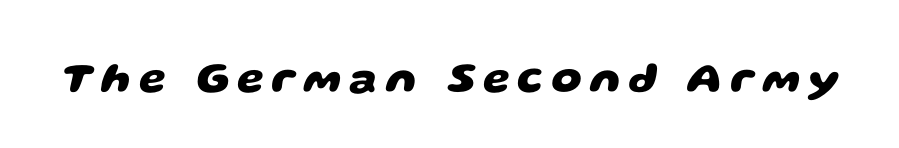
Q: Is the text bold? A: Yes.
Q: Is the typeface a serif or a sans-serif typeface? A: Sans-serif.
Q: Is the text underlined? A: No.
Q: Width (condensed, normal, or wide)? A: Wide.
Q: Stroke contrast? A: Low.
Q: x-height? A: Large.
Q: Monospaced? A: No.
